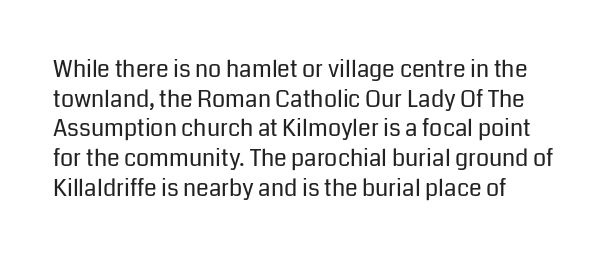
The image shows 23 px text type, upright; set left-aligned, normal line spacing (1.29x), normal letter spacing, not underlined.
